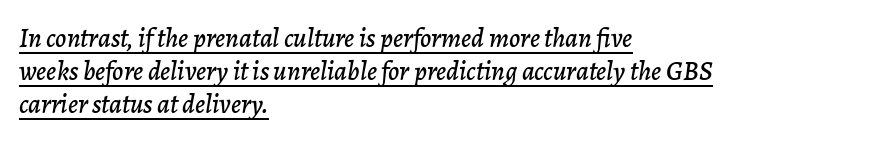
Q: Is the text italic (slanted)? A: Yes, it leans right by about 7 degrees.
Q: Is the text underlined? A: Yes.
Q: How is the paragraph aligned? A: Left-aligned.
Q: Is the spacing between letters normal or unusually wide? A: Normal.
